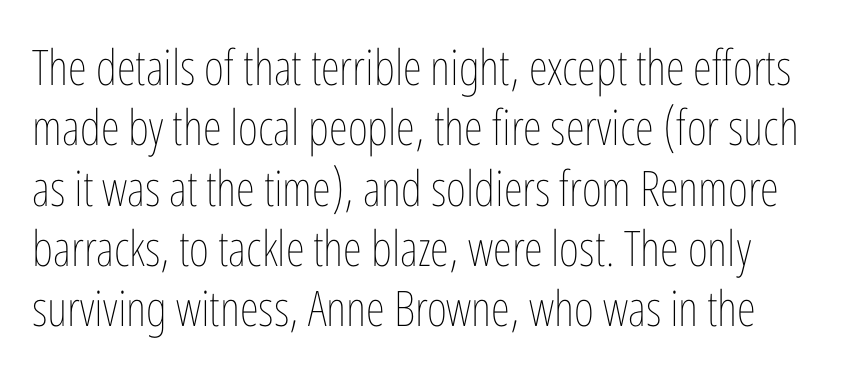
{"italic": "no", "bold": "no", "weight": "thin", "width": "condensed", "stroke_contrast": "low", "x_height": "medium", "monospaced": "no", "underline": "no", "line_spacing_ratio": 1.23, "letter_spacing": "normal", "letter_spacing_em": 0.0, "glyph_px": 49}
